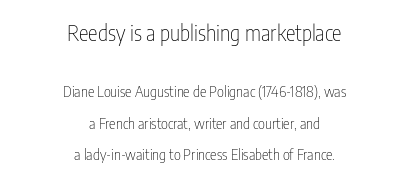
Q: Is the text bold? A: No.
Q: Is the text italic (slanted)? A: No, it is upright.
Q: Is the text underlined? A: No.
Q: How is the paragraph aligned? A: Centered.
Q: Is the spacing between letters normal or unusually wide? A: Normal.
Q: Is the spacing between lines tight, normal or loose? A: Loose.
Q: Which block of text is set in a larger size, the first (top) or the second (bottom)? A: The first (top) one.
